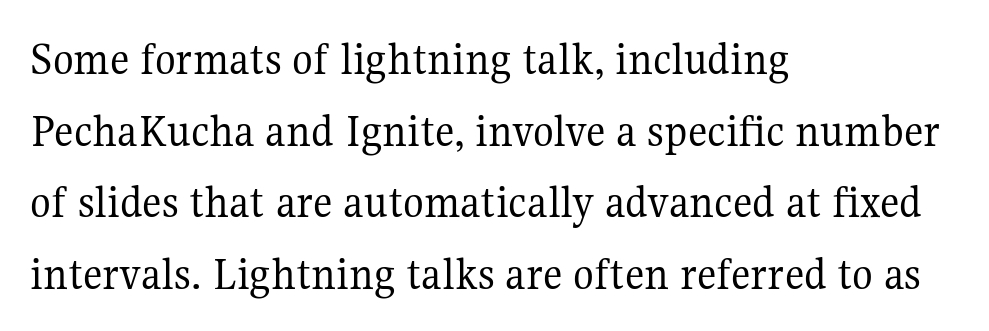
No word sits above an underline. The type is set solid horizontally, with unmodified tracking. The passage shown is typed in a proportional face where columns would drift. In CSS terms this would be text-align: left.
